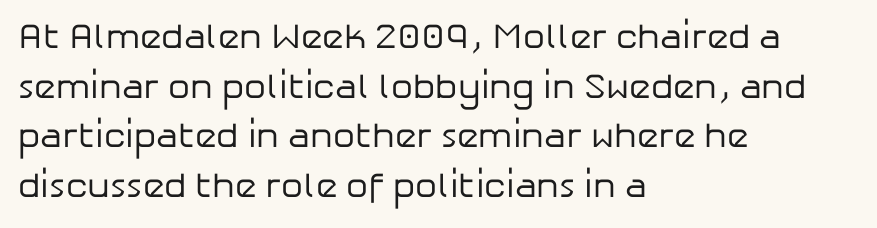
This sample uses an upright cut, with every glyph sitting square on the baseline. No letter is thick-stroked: the sample isn't bold. In terms of letterform style, serifs are entirely absent. Successive baselines arrive at the customary interval. Has an underline been added? It has not. These lines stack with their left ends in a neat column.
